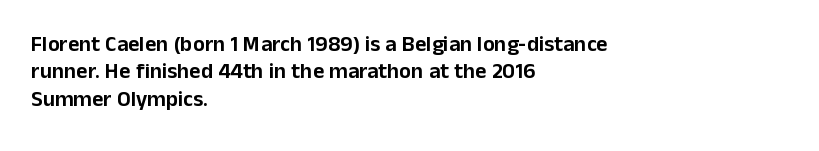
Letter spacing: default. Words float on clear page, feet unadorned. Every stem runs plumb, perpendicular to the baseline. Is there much room between lines? A standard amount, neither cramped nor airy. Reading down the block, your eye returns to a fixed left position each line.
